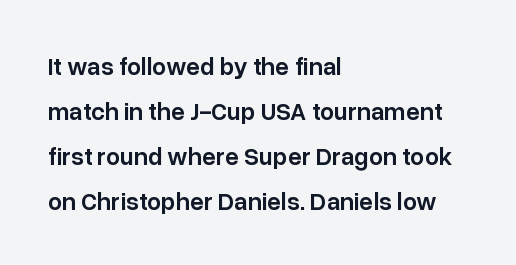
Q: Is the text bold? A: Semi-bold.
Q: Is the text italic (slanted)? A: No, it is upright.
Q: Is the text underlined? A: No.
Q: How is the paragraph aligned? A: Left-aligned.
Q: Is the spacing between letters normal or unusually wide? A: Normal.
